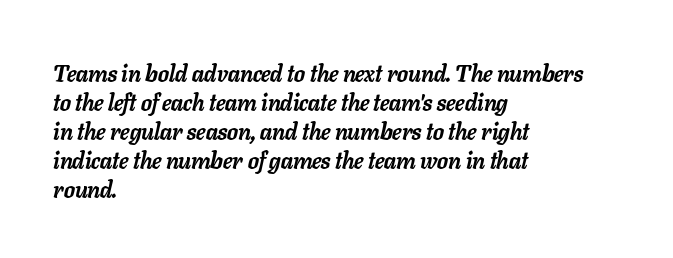
{"italic": "yes", "lean": "right", "slant_degrees": 11, "bold": "yes", "underline": "no", "align": "left", "line_spacing": "normal", "line_spacing_ratio": 1.26, "letter_spacing": "normal", "letter_spacing_em": 0.0, "glyph_px": 23}
